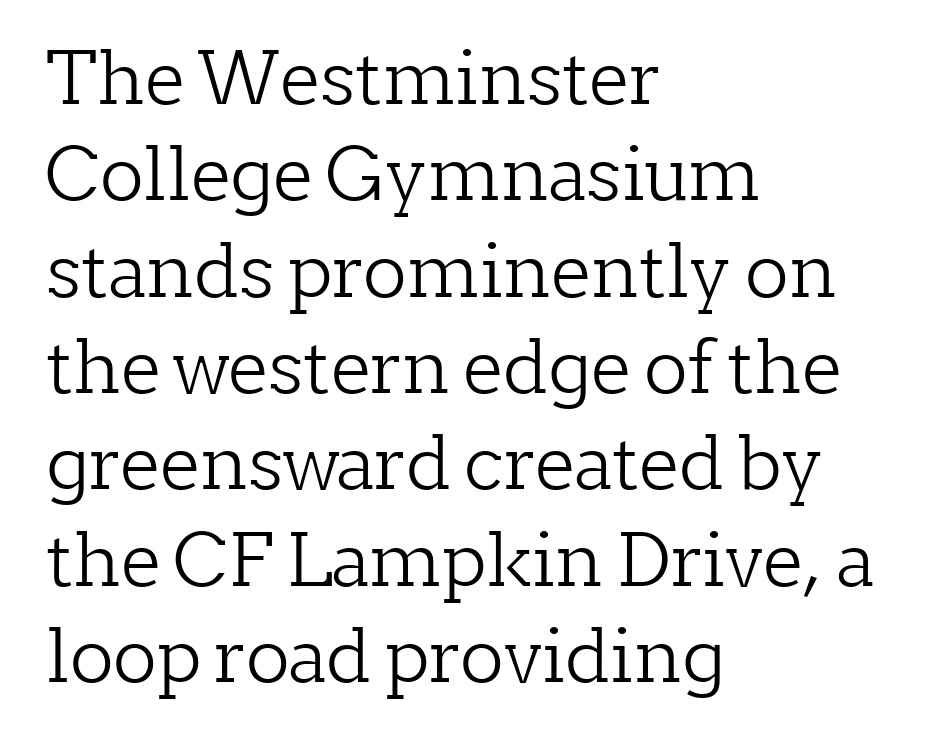
{"serif": "yes", "italic": "no", "bold": "no", "weight": "light", "width": "normal", "stroke_contrast": "low", "x_height": "medium", "monospaced": "no", "underline": "no", "align": "left", "line_spacing": "normal", "line_spacing_ratio": 1.32, "letter_spacing": "normal", "letter_spacing_em": 0.0, "glyph_px": 73}
